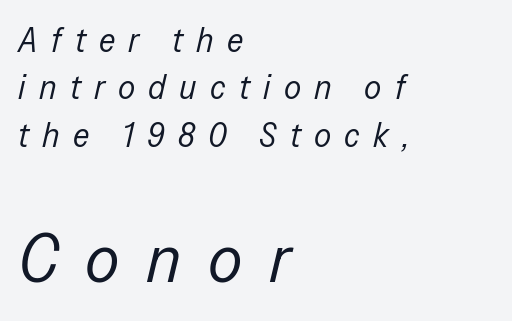
{"italic": "yes", "lean": "right", "slant_degrees": 13, "bold": "no", "weight": "regular", "width": "condensed", "stroke_contrast": "low", "x_height": "medium", "monospaced": "no", "underline": "no", "align": "left", "line_spacing": "normal", "line_spacing_ratio": 1.39, "letter_spacing": "wide", "letter_spacing_em": 0.39, "larger_block": "second", "size_ratio": 2.0, "glyph_px": 68}
